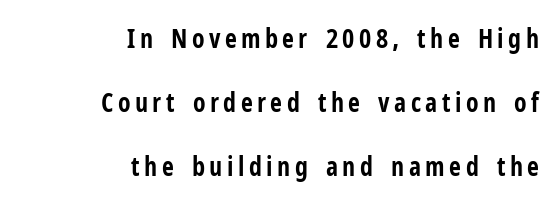
The image shows 26 px bold type, upright; set right-aligned, loose line spacing (2.47x), not underlined.
